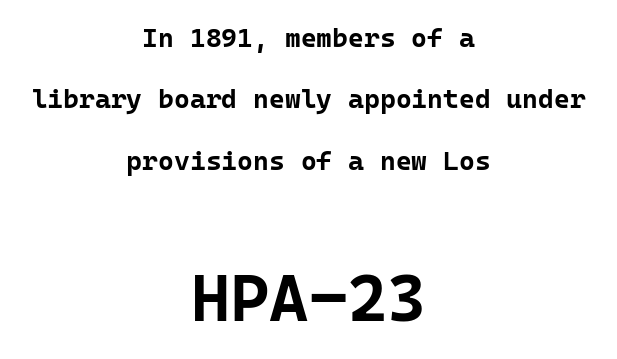
The leading is generous, giving the passage an open texture. The lettering stays uniformly vertical, giving the passage a roman look. These lines are rendered in a fixed-pitch font. Is this a sans? Yes — the strokes have no serifs. Has an underline been added? It has not.
